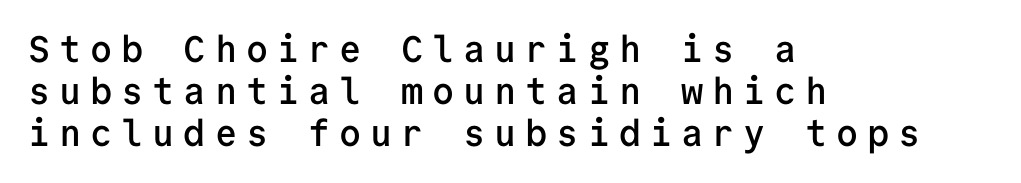
Q: Is the text bold? A: Semi-bold.
Q: Is the text italic (slanted)? A: No, it is upright.
Q: Is the typeface a serif or a sans-serif typeface? A: Sans-serif.
Q: Is the text underlined? A: No.
Q: How is the paragraph aligned? A: Left-aligned.
Q: Is the spacing between letters normal or unusually wide? A: Unusually wide.
Q: Is the spacing between lines tight, normal or loose? A: Tight.
Q: Width (condensed, normal, or wide)? A: Normal.
Q: Stroke contrast? A: Low.
Q: x-height? A: Medium.
Q: Monospaced? A: Yes.
